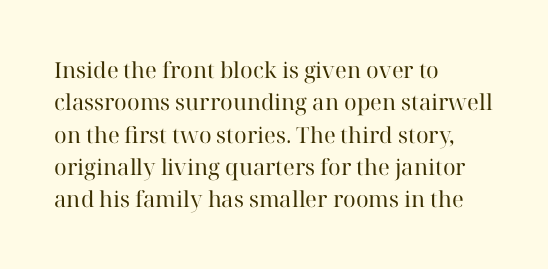
{"italic": "no", "bold": "no", "underline": "no", "align": "left", "line_spacing": "normal", "line_spacing_ratio": 1.47, "letter_spacing": "normal", "letter_spacing_em": 0.0, "glyph_px": 22}
